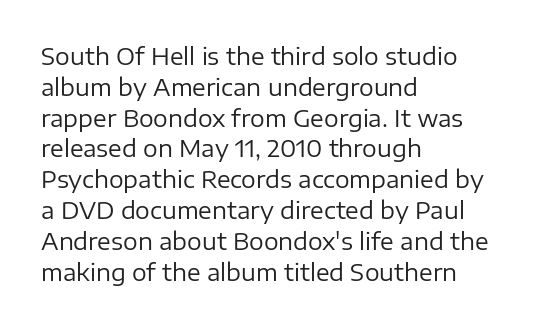
{"italic": "no", "bold": "no", "underline": "no", "align": "left", "line_spacing": "normal", "line_spacing_ratio": 1.34, "letter_spacing": "normal", "letter_spacing_em": 0.0, "glyph_px": 23}
